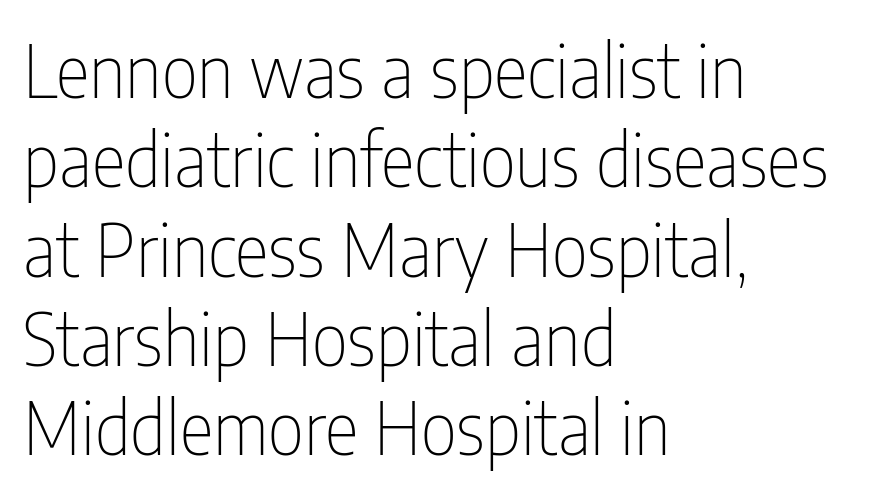
The image shows 72 px thin, condensed sans-serif type, upright; set left-aligned, line spacing 1.24x, normal letter spacing, not underlined; low stroke contrast and a medium x-height.
